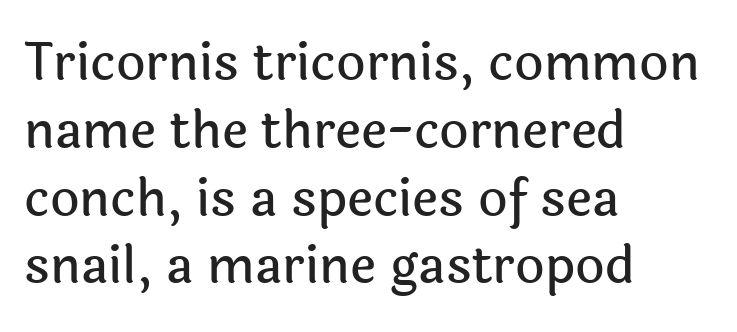
The image shows 51 px sans-serif type, upright; set left-aligned, normal line spacing (1.33x), normal letter spacing, not underlined; a medium x-height.
